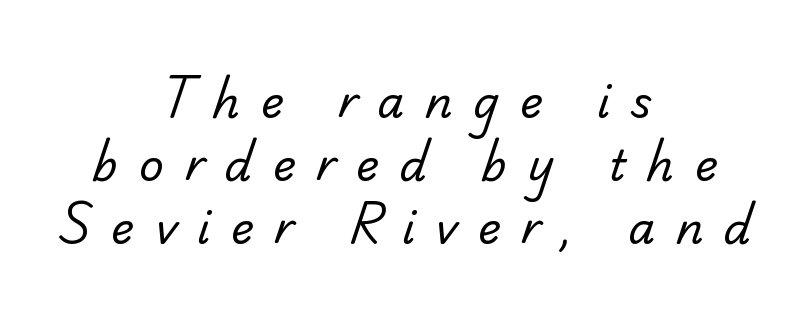
The image shows 43 px regular-weight serif type; set centered, normal line spacing (1.47x), unusually wide letter spacing (+0.48 em), not underlined; low stroke contrast and a small x-height.
